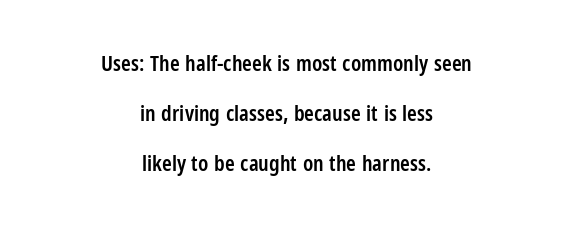
The typesetter chose a symmetrical, centered arrangement here. Each glyph is drawn with semibold strokes, heavier than normal yet not fully bold. Italic: no, the glyphs are upright roman. Each word holds together tightly as a unit, with standard inter-letter gaps. Is there much room between lines? Yes — plenty of vertical air separates them. Honestly, there is no underline to notice here at all.
